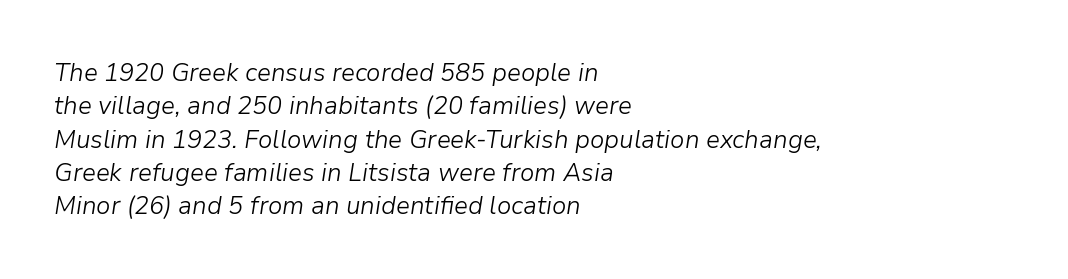
{"italic": "yes", "lean": "right", "slant_degrees": 9, "bold": "no", "underline": "no", "align": "left", "line_spacing": "normal", "line_spacing_ratio": 1.28, "letter_spacing": "normal", "letter_spacing_em": 0.0, "glyph_px": 26}
